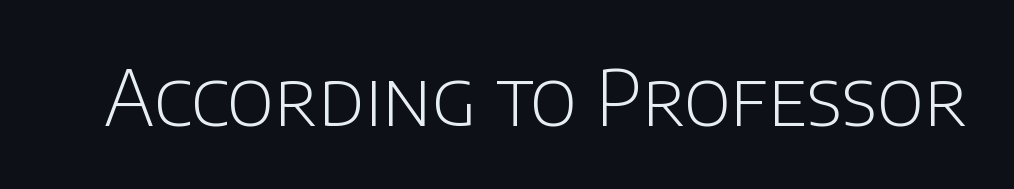
The image shows 77 px light sans-serif type, upright; set normal letter spacing, not underlined; low stroke contrast and a large x-height.
